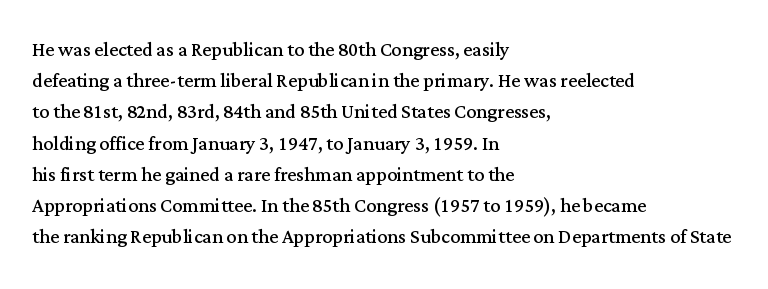
Q: Is the text bold? A: No.
Q: Is the text italic (slanted)? A: No, it is upright.
Q: Is the text underlined? A: No.
Q: How is the paragraph aligned? A: Left-aligned.
Q: Is the spacing between letters normal or unusually wide? A: Normal.
Q: Is the spacing between lines tight, normal or loose? A: Normal.
